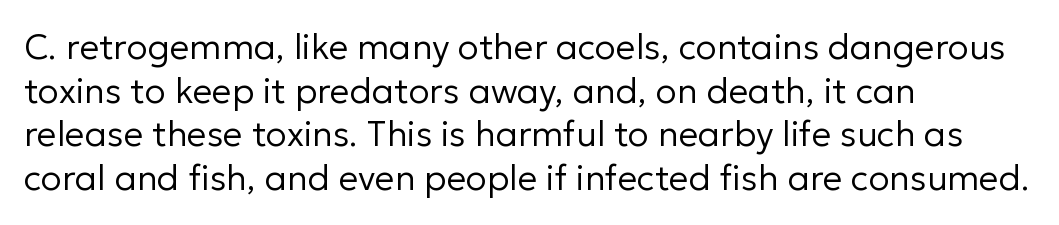
{"serif": "no", "italic": "no", "bold": "no", "weight": "regular", "width": "normal", "stroke_contrast": "low", "x_height": "medium", "monospaced": "no", "underline": "no", "align": "left", "line_spacing": "normal", "line_spacing_ratio": 1.25, "letter_spacing": "normal", "letter_spacing_em": 0.0, "glyph_px": 35}
